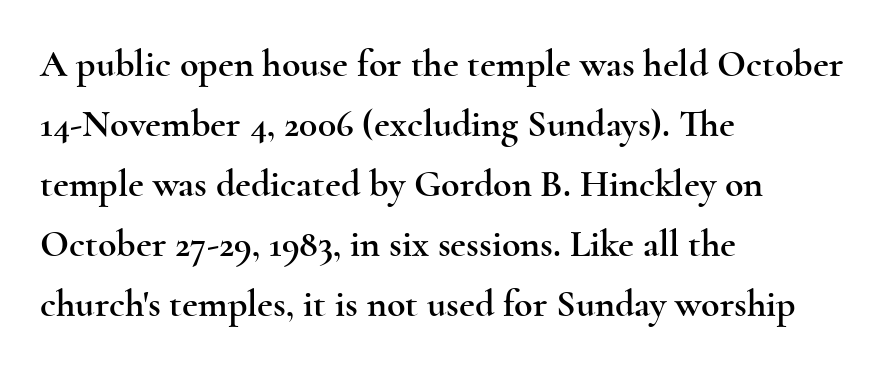
The image shows 38 px wide serif type, upright; set left-aligned, normal line spacing (1.58x), normal letter spacing, not underlined; a small x-height.
